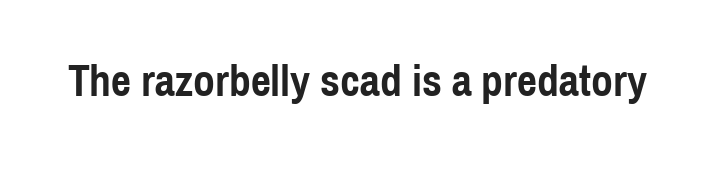
Q: Is the text bold? A: Yes.
Q: Is the text italic (slanted)? A: No, it is upright.
Q: Is the typeface a serif or a sans-serif typeface? A: Sans-serif.
Q: Is the text underlined? A: No.
Q: Is the spacing between letters normal or unusually wide? A: Normal.
Q: Width (condensed, normal, or wide)? A: Condensed.
Q: x-height? A: Medium.
Q: Monospaced? A: No.
